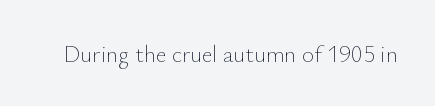
{"italic": "no", "bold": "no", "underline": "no", "letter_spacing": "normal", "letter_spacing_em": 0.0, "glyph_px": 23}
